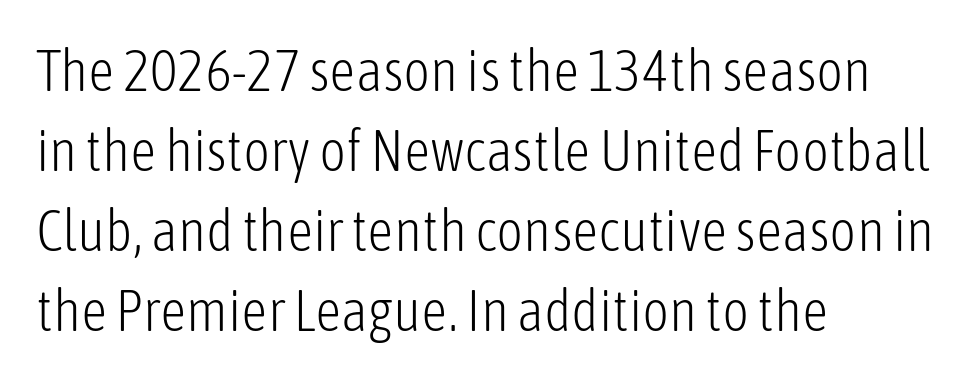
{"serif": "no", "italic": "no", "bold": "no", "weight": "light", "width": "condensed", "stroke_contrast": "low", "x_height": "medium", "monospaced": "no", "underline": "no", "align": "left", "line_spacing": "normal", "line_spacing_ratio": 1.38, "letter_spacing": "normal", "letter_spacing_em": 0.0, "glyph_px": 58}
